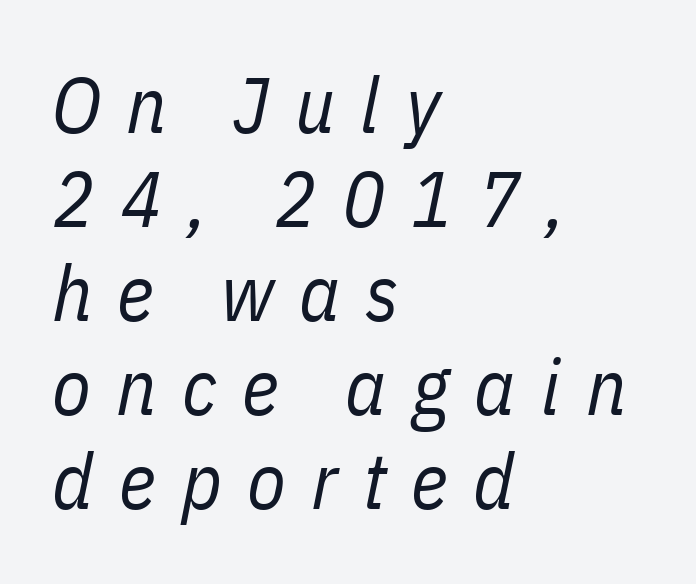
{"italic": "yes", "lean": "right", "slant_degrees": 11, "bold": "no", "weight": "regular", "width": "condensed", "stroke_contrast": "low", "x_height": "medium", "monospaced": "no", "underline": "no", "align": "left", "line_spacing_ratio": 1.19, "letter_spacing": "wide", "letter_spacing_em": 0.32, "glyph_px": 79}
